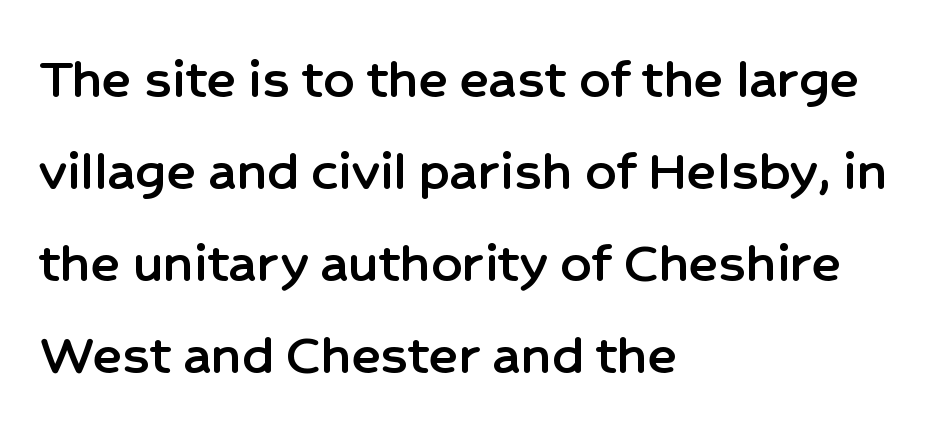
{"serif": "no", "italic": "no", "width": "normal", "stroke_contrast": "low", "x_height": "medium", "monospaced": "no", "underline": "no", "align": "left", "line_spacing": "normal", "line_spacing_ratio": 1.51, "letter_spacing": "normal", "letter_spacing_em": 0.0, "glyph_px": 61}
